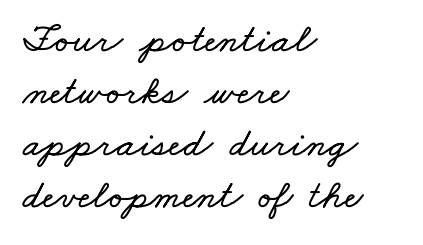
Q: Is the text underlined? A: No.
Q: How is the paragraph aligned? A: Left-aligned.
Q: Is the spacing between letters normal or unusually wide? A: Normal.
Q: Is the spacing between lines tight, normal or loose? A: Normal.
Q: Width (condensed, normal, or wide)? A: Wide.
Q: Stroke contrast? A: Low.
Q: x-height? A: Small.
Q: Monospaced? A: No.
